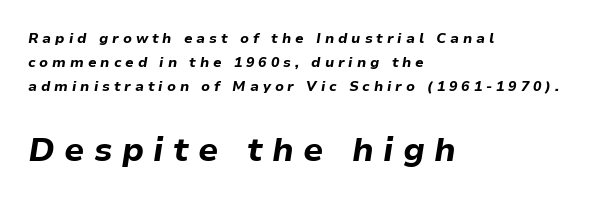
Would a proofreader flag this as italicized? Yes. Does the copy run flush right? No — it runs flush left. A typesetter would call this proportional, since set widths differ per character. A clean baseline with only descenders dipping below it. The block sitting lower on the canvas is the one with enlarged characters.
